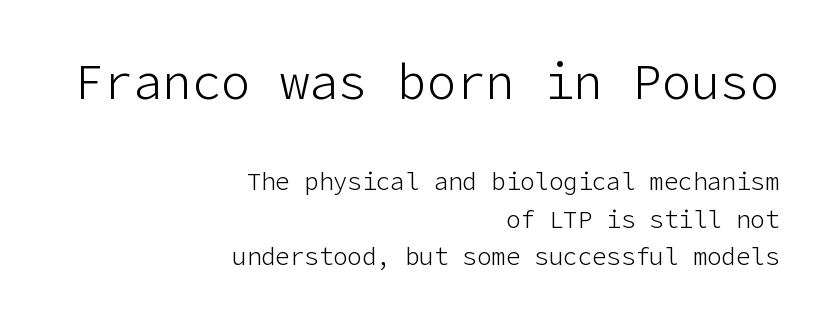
The image shows 49 px light sans-serif type, upright; set right-aligned, normal line spacing (1.57x), normal letter spacing, not underlined; the first (top) block is 2.04x larger; low stroke contrast and a medium x-height.
